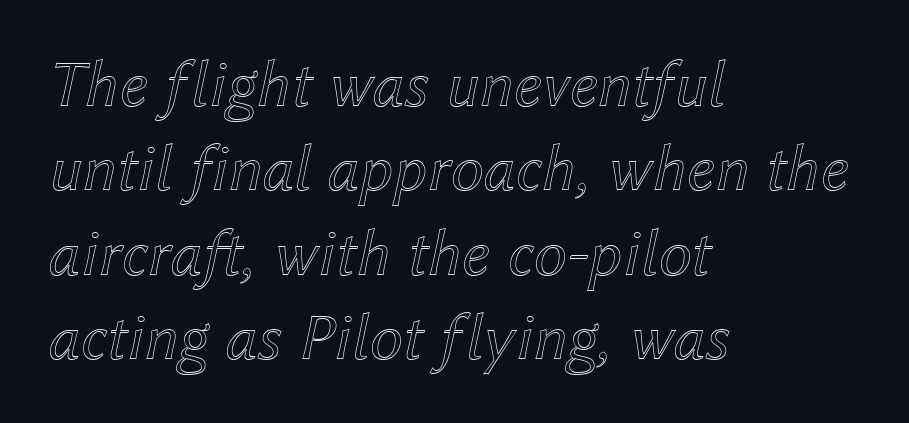
Which margin do the lines hug? The left one — the right edge is uneven. Honestly, there is no underline to notice here at all. The lines sit at an ordinary, default distance from one another. Proportional: the letters do not fall into vertical columns. The rendering keeps characters at their native spacing. The passage shown leans; its letterforms are oblique.
